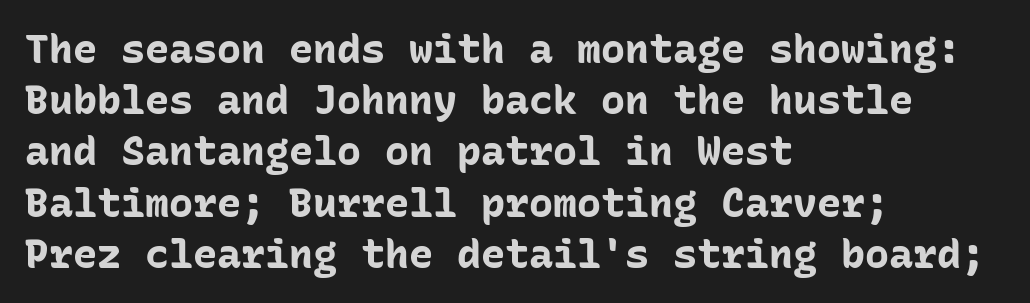
Think of a typewriter: that constant character pitch is what you see here. Type style note: lacks serifs. Italic: no, the glyphs are upright roman. What weight is shown? A full bold with thick strokes. The leading is moderate, giving the passage an even texture. Quick note: underline off.
